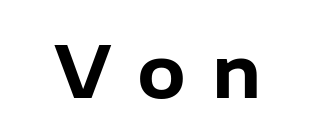
Q: Is the text bold? A: Yes.
Q: Is the text italic (slanted)? A: No, it is upright.
Q: Is the typeface a serif or a sans-serif typeface? A: Sans-serif.
Q: Is the text underlined? A: No.
Q: Is the spacing between letters normal or unusually wide? A: Unusually wide.
Q: Width (condensed, normal, or wide)? A: Normal.
Q: Stroke contrast? A: Low.
Q: x-height? A: Medium.
Q: Monospaced? A: No.
